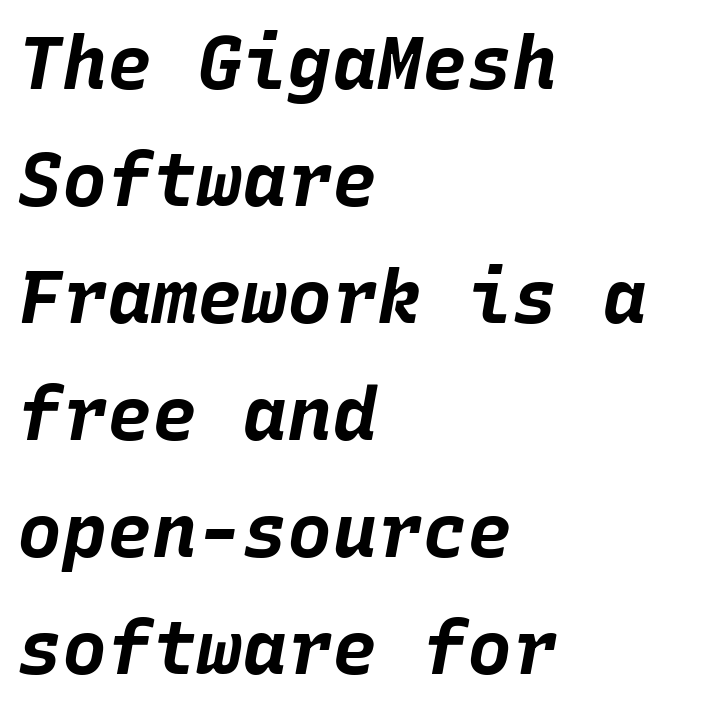
The image shows 75 px bold type, italic (leaning right), monospaced; set left-aligned, normal line spacing (1.56x), normal letter spacing, not underlined; low stroke contrast and a large x-height.
